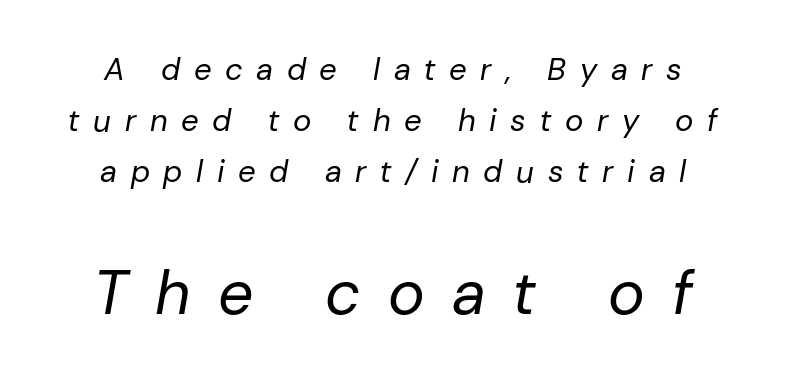
{"italic": "yes", "lean": "right", "slant_degrees": 10, "bold": "no", "weight": "regular", "width": "normal", "stroke_contrast": "low", "x_height": "medium", "monospaced": "no", "underline": "no", "line_spacing": "normal", "line_spacing_ratio": 1.65, "letter_spacing": "wide", "letter_spacing_em": 0.44, "larger_block": "second", "size_ratio": 2.0, "glyph_px": 62}
